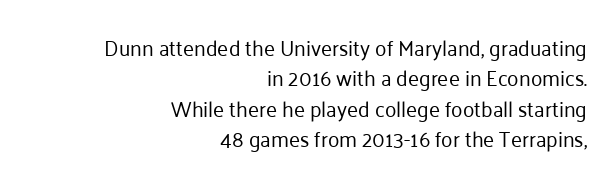
{"italic": "no", "bold": "no", "underline": "no", "align": "right", "line_spacing": "normal", "line_spacing_ratio": 1.45, "letter_spacing": "normal", "letter_spacing_em": 0.0, "glyph_px": 21}
